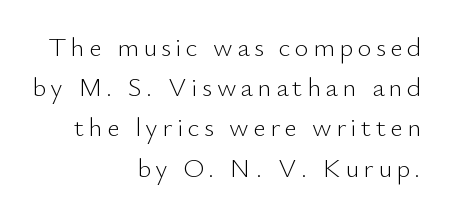
Q: Is the text bold? A: No.
Q: Is the text italic (slanted)? A: No, it is upright.
Q: Is the text underlined? A: No.
Q: How is the paragraph aligned? A: Right-aligned.
Q: Is the spacing between lines tight, normal or loose? A: Normal.
